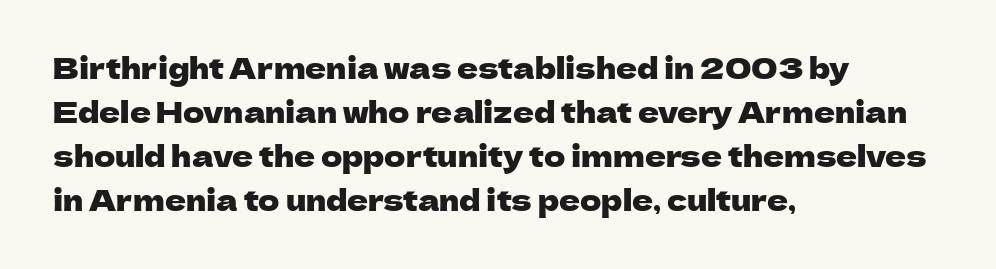
Italic? Not at all — the glyphs are vertical. Each letter keeps its own natural width here, so spacing adapts to shape. Descender tails drop into unmarked territory. The rendering anchors every line to the left-hand side. Letter spacing: default.
